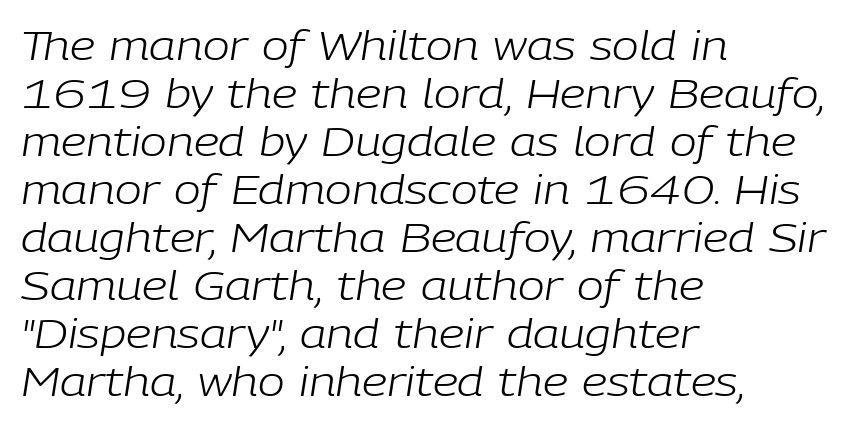
The image shows 40 px light type, italic (leaning right); set left-aligned, line spacing 1.2x, normal letter spacing, not underlined; low stroke contrast and a medium x-height.
